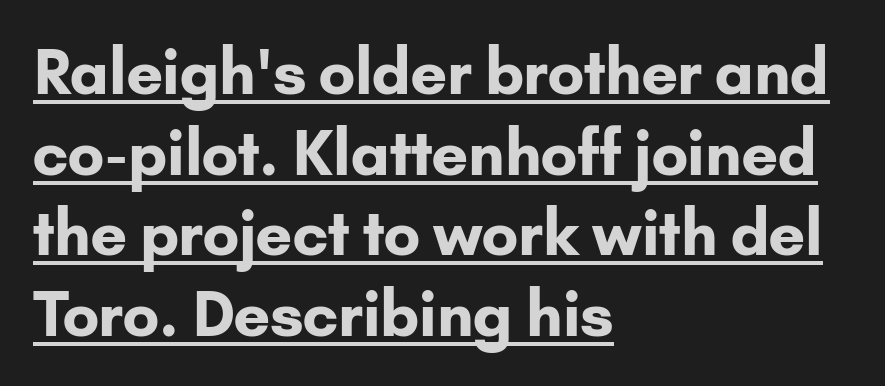
{"serif": "no", "italic": "no", "bold": "yes", "weight": "bold", "width": "normal", "stroke_contrast": "low", "x_height": "small", "monospaced": "no", "underline": "yes", "align": "left", "line_spacing": "normal", "line_spacing_ratio": 1.32, "letter_spacing": "normal", "letter_spacing_em": 0.0, "glyph_px": 61}
